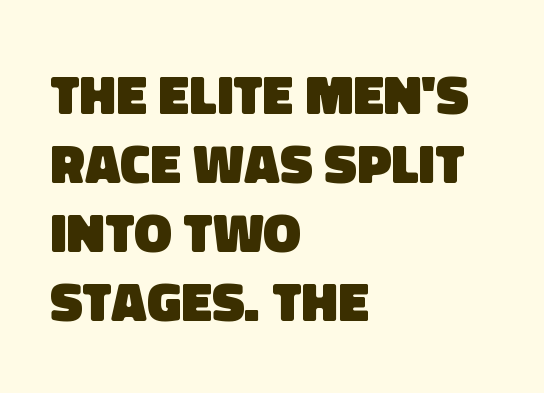
{"serif": "no", "bold": "yes", "weight": "heavy", "width": "normal", "stroke_contrast": "low", "x_height": "large", "monospaced": "no", "underline": "no", "align": "left", "line_spacing_ratio": 1.23, "letter_spacing": "normal", "letter_spacing_em": 0.0, "glyph_px": 56}
